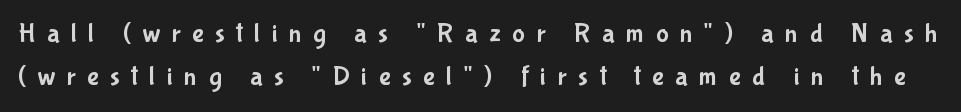
The letters stand upright; this is a roman face. These lines sit exactly where default settings would place them. Letter spacing: wide. Only glyphs here, with clear space below each row.
